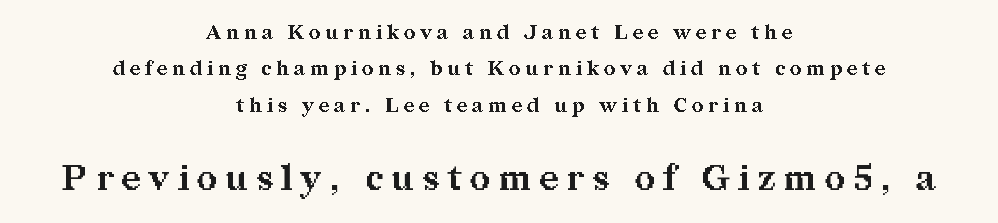
These lines are rendered in a variable-pitch font. Teacher's note: observe the equal gaps on both sides — that is centered alignment. As a designer I'd log this as weight 700, bold. In terms of posture, this sample is upright. I'd call this a serif setting — the letters wear small feet. Short note: letters widely spaced.
